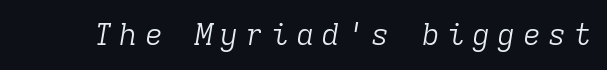
{"serif": "yes", "italic": "yes", "lean": "right", "slant_degrees": 9, "bold": "no", "weight": "light", "width": "normal", "stroke_contrast": "low", "x_height": "medium", "monospaced": "yes", "underline": "no", "letter_spacing": "wide", "letter_spacing_em": 0.24, "glyph_px": 30}
